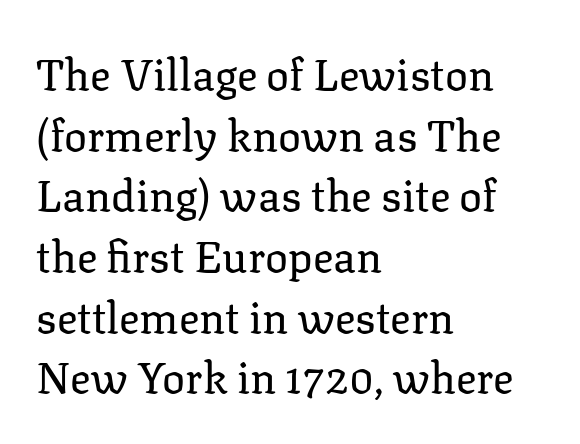
{"serif": "yes", "italic": "no", "bold": "no", "weight": "regular", "width": "normal", "stroke_contrast": "low", "x_height": "medium", "monospaced": "no", "underline": "no", "align": "left", "line_spacing": "normal", "line_spacing_ratio": 1.41, "letter_spacing": "normal", "letter_spacing_em": 0.0, "glyph_px": 43}
